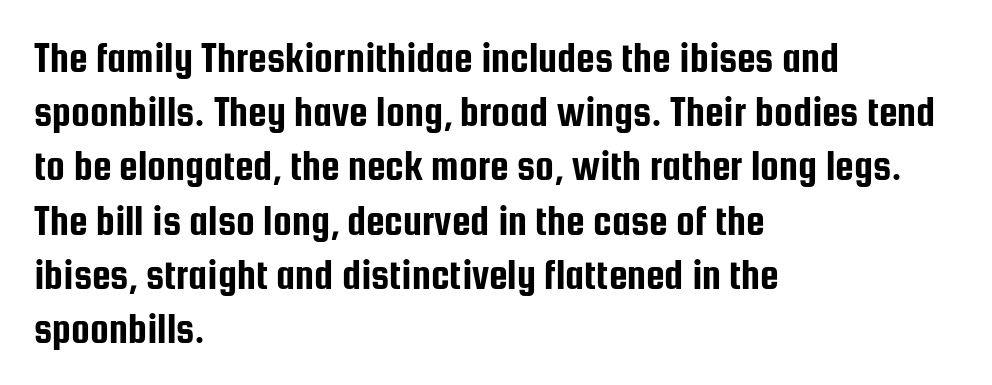
{"serif": "no", "italic": "no", "width": "condensed", "stroke_contrast": "low", "x_height": "medium", "monospaced": "no", "underline": "no", "align": "left", "line_spacing": "normal", "line_spacing_ratio": 1.29, "letter_spacing": "normal", "letter_spacing_em": 0.0, "glyph_px": 42}
